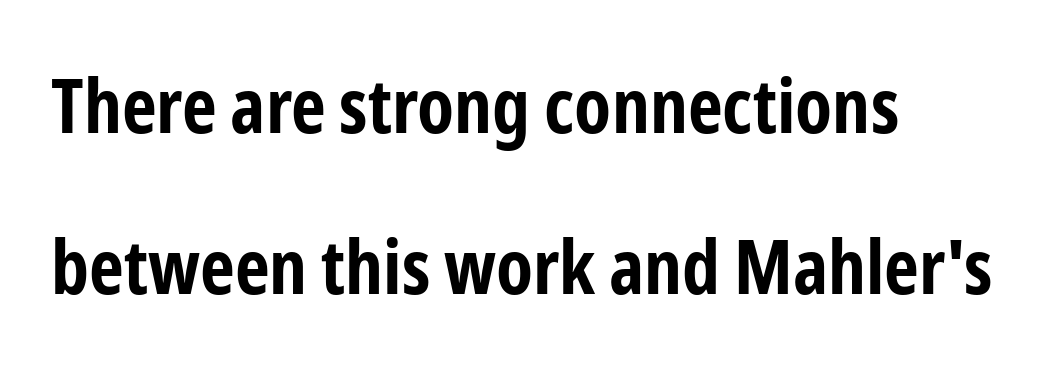
{"serif": "no", "italic": "no", "bold": "yes", "weight": "bold", "width": "condensed", "stroke_contrast": "low", "x_height": "medium", "monospaced": "no", "underline": "no", "align": "left", "line_spacing": "loose", "line_spacing_ratio": 2.12, "letter_spacing": "normal", "letter_spacing_em": 0.0, "glyph_px": 76}
